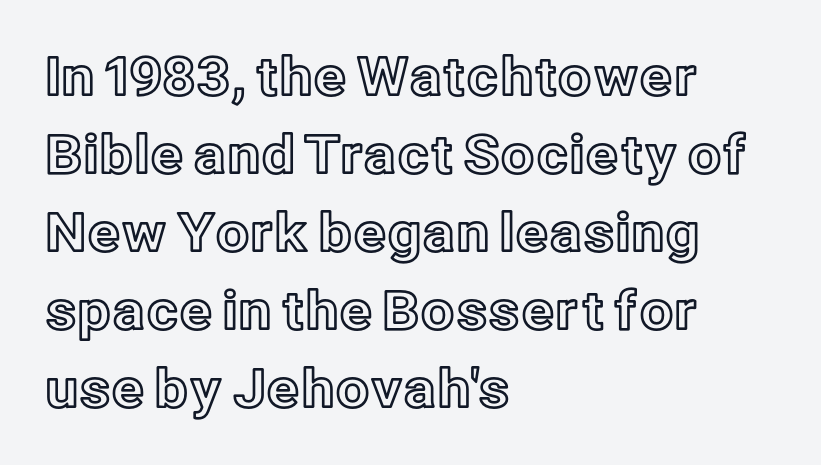
Q: Is the text italic (slanted)? A: No, it is upright.
Q: Is the text underlined? A: No.
Q: How is the paragraph aligned? A: Left-aligned.
Q: Is the spacing between letters normal or unusually wide? A: Normal.
Q: Is the spacing between lines tight, normal or loose? A: Normal.
Q: Width (condensed, normal, or wide)? A: Normal.
Q: x-height? A: Medium.
Q: Monospaced? A: No.
